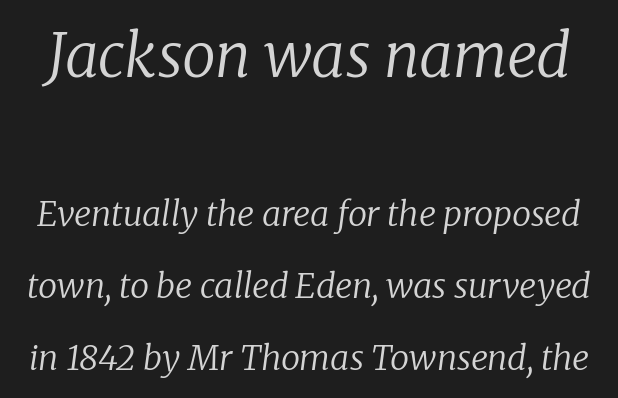
{"serif": "yes", "italic": "yes", "lean": "right", "slant_degrees": 8, "bold": "no", "weight": "regular", "width": "normal", "stroke_contrast": "low", "x_height": "medium", "monospaced": "no", "underline": "no", "line_spacing": "loose", "line_spacing_ratio": 2.12, "letter_spacing": "normal", "letter_spacing_em": 0.0, "larger_block": "first", "size_ratio": 1.76, "glyph_px": 60}
